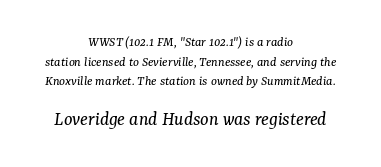
The passage shown leans; its letterforms are oblique. The space directly below the letters is spotless. Between these two stacked blocks, the lower one wins on size. The face looks like a standard text weight, possibly lighter.
